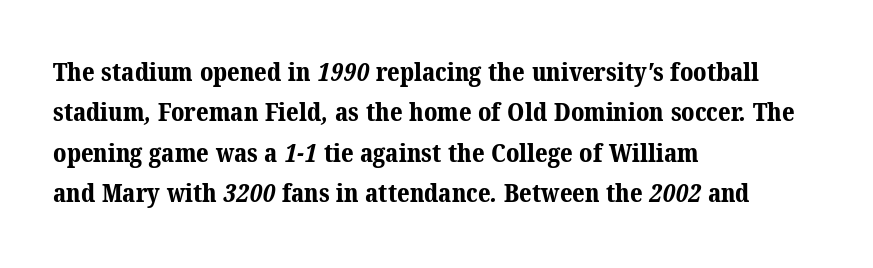
{"bold": "yes", "underline": "no", "align": "left", "line_spacing": "normal", "line_spacing_ratio": 1.55, "letter_spacing": "normal", "letter_spacing_em": 0.0, "glyph_px": 26}
